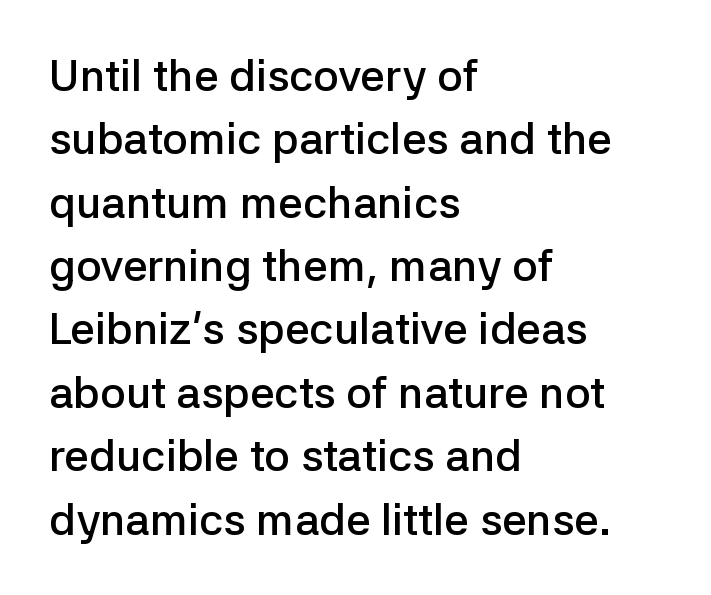
The image shows 44 px semibold sans-serif type, upright; set left-aligned, normal line spacing (1.44x), normal letter spacing, not underlined; low stroke contrast and a medium x-height.
